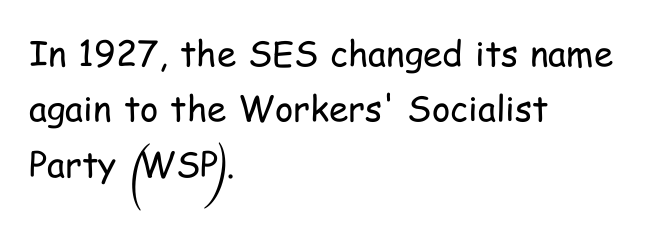
The space beneath each line is pristine and unruled. Posture: vertical. Spacing between characters is what you'd get straight out of the box. A light-to-regular cut is what we see here. Stroke terminals: plain, sans-serif.
